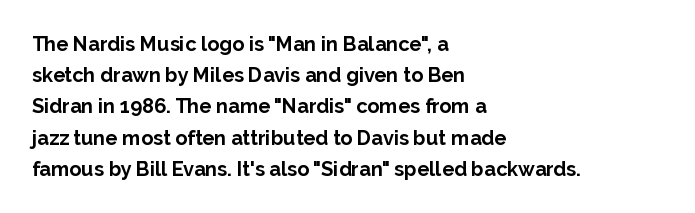
Q: Is the text bold? A: Yes.
Q: Is the text italic (slanted)? A: No, it is upright.
Q: Is the text underlined? A: No.
Q: How is the paragraph aligned? A: Left-aligned.
Q: Is the spacing between letters normal or unusually wide? A: Normal.
Q: Is the spacing between lines tight, normal or loose? A: Normal.
